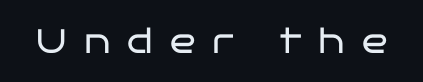
Q: Is the text bold? A: No.
Q: Is the text italic (slanted)? A: No, it is upright.
Q: Is the typeface a serif or a sans-serif typeface? A: Sans-serif.
Q: Is the text underlined? A: No.
Q: Is the spacing between letters normal or unusually wide? A: Unusually wide.
Q: Width (condensed, normal, or wide)? A: Wide.
Q: Stroke contrast? A: Low.
Q: x-height? A: Large.
Q: Monospaced? A: No.
